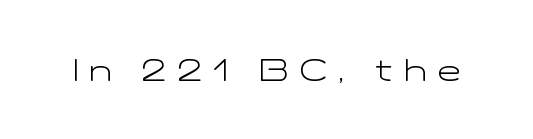
Q: Is the text bold? A: No.
Q: Is the text italic (slanted)? A: No, it is upright.
Q: Is the typeface a serif or a sans-serif typeface? A: Sans-serif.
Q: Is the text underlined? A: No.
Q: Is the spacing between letters normal or unusually wide? A: Unusually wide.
Q: Width (condensed, normal, or wide)? A: Wide.
Q: Stroke contrast? A: Low.
Q: x-height? A: Medium.
Q: Monospaced? A: No.
